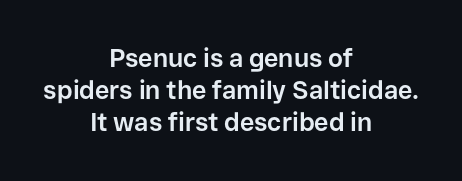
Q: Is the text bold? A: Yes.
Q: Is the text italic (slanted)? A: No, it is upright.
Q: Is the text underlined? A: No.
Q: How is the paragraph aligned? A: Centered.
Q: Is the spacing between letters normal or unusually wide? A: Normal.
Q: Is the spacing between lines tight, normal or loose? A: Normal.
